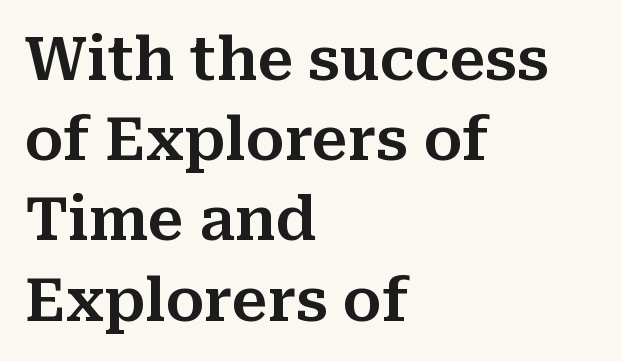
{"serif": "yes", "italic": "no", "width": "normal", "stroke_contrast": "medium", "x_height": "medium", "monospaced": "no", "underline": "no", "align": "left", "line_spacing": "normal", "line_spacing_ratio": 1.36, "letter_spacing": "normal", "letter_spacing_em": 0.0, "glyph_px": 59}
